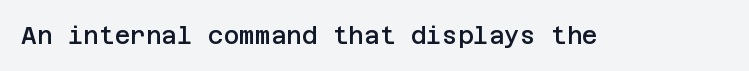
The image shows 24 px text type, upright; set normal letter spacing, not underlined.
